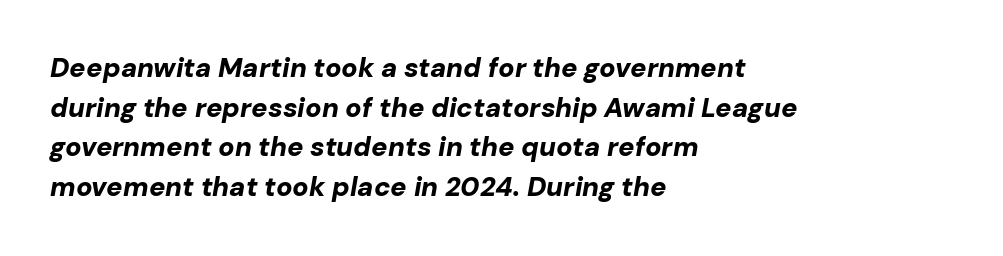
Q: Is the text bold? A: Yes.
Q: Is the text italic (slanted)? A: Yes, it leans right by about 10 degrees.
Q: Is the text underlined? A: No.
Q: How is the paragraph aligned? A: Left-aligned.
Q: Is the spacing between letters normal or unusually wide? A: Normal.
Q: Is the spacing between lines tight, normal or loose? A: Normal.
